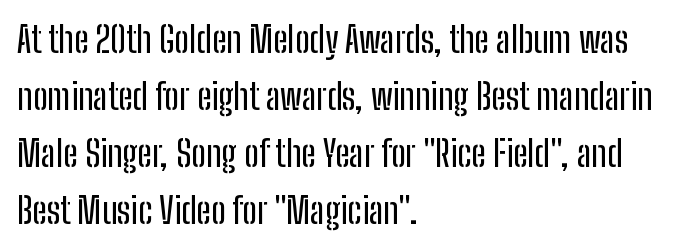
If you drew a ruler down the left edge, every line would touch it. The words here are not underlined. Characters remain perfectly vertical along every line. This block has exactly the height ordinary leading produces. These lines are rendered in a variable-pitch font. Observe the ordinary spacing: letters are neighbours, not strangers.
